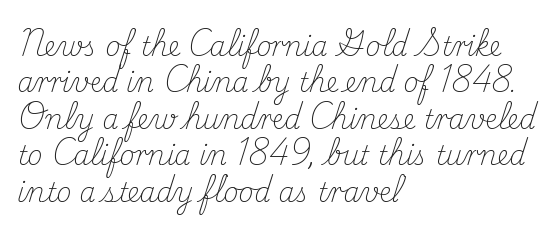
Short and long lines alike share a common starting point at left. The typeface has the unassuming heft of standard copy or less. Is the letter spacing exaggerated? No — it looks like the ordinary default. Has an underline been added? It has not.
